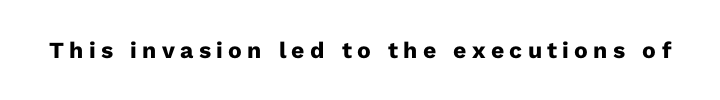
The image shows 23 px bold type, upright; set unusually wide letter spacing (+0.23 em), not underlined.
